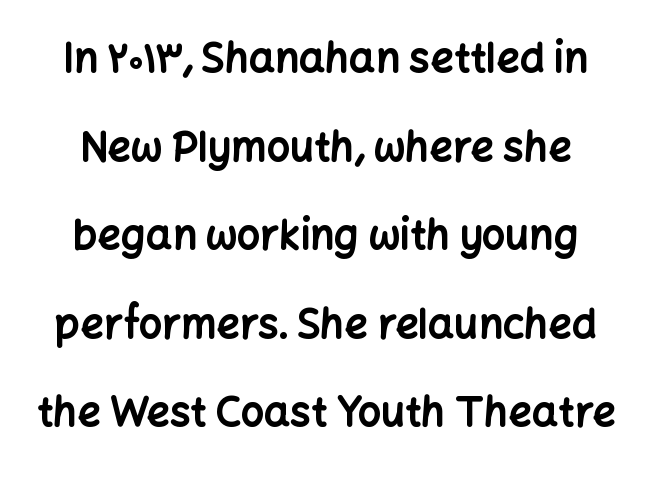
The image shows 41 px bold sans-serif type, upright; set centered, loose line spacing (2.16x), normal letter spacing, not underlined; low stroke contrast and a medium x-height.
